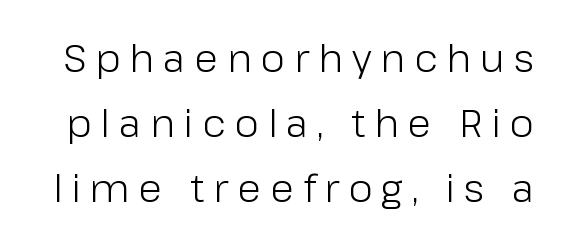
The image shows 39 px light sans-serif type, upright; set normal line spacing (1.67x), unusually wide letter spacing (+0.23 em), not underlined; low stroke contrast and a medium x-height.
